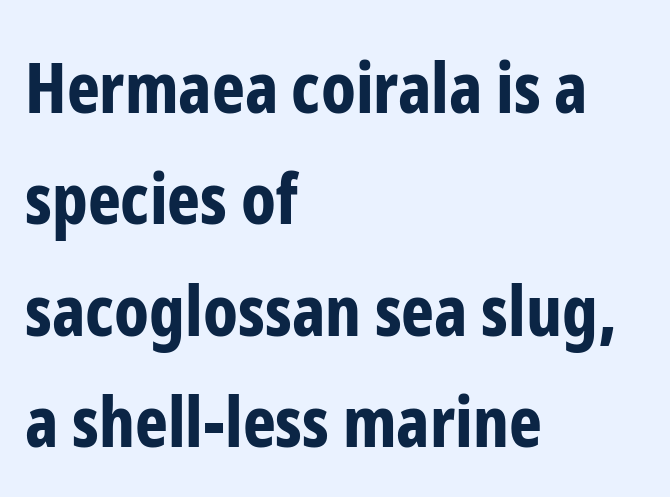
Whoever set this chose a conventional vertical rhythm. Unlike a traditional serif, this face leaves its strokes unadorned. Teacher's note: observe the even left margin — that is flush-left alignment. Has an underline been added? It has not.
